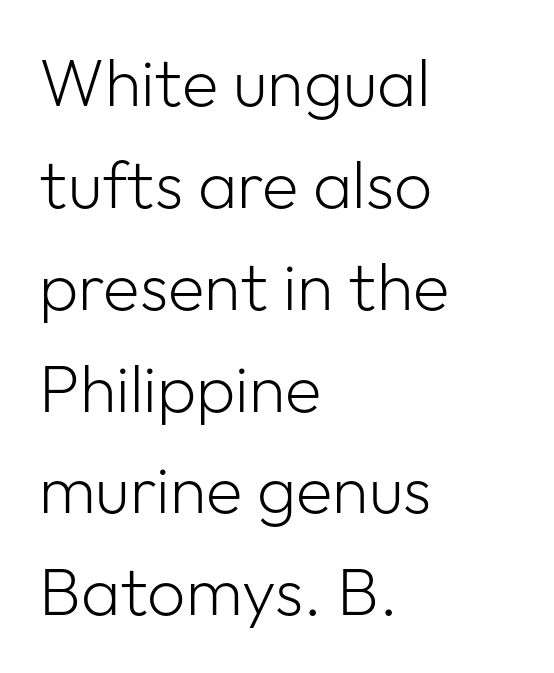
The image shows 67 px light sans-serif type, upright; set left-aligned, normal line spacing (1.52x), normal letter spacing, not underlined; low stroke contrast and a medium x-height.
